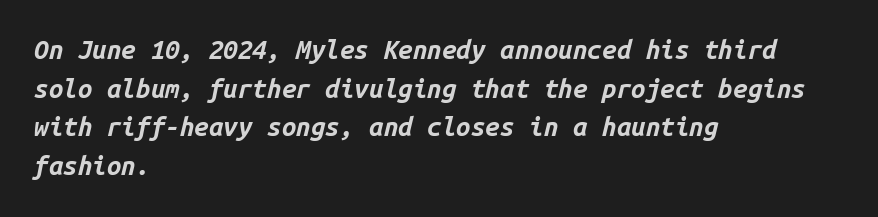
{"italic": "yes", "lean": "right", "slant_degrees": 14, "bold": "yes", "underline": "no", "align": "left", "line_spacing": "normal", "line_spacing_ratio": 1.49, "letter_spacing": "normal", "letter_spacing_em": 0.0, "glyph_px": 26}
